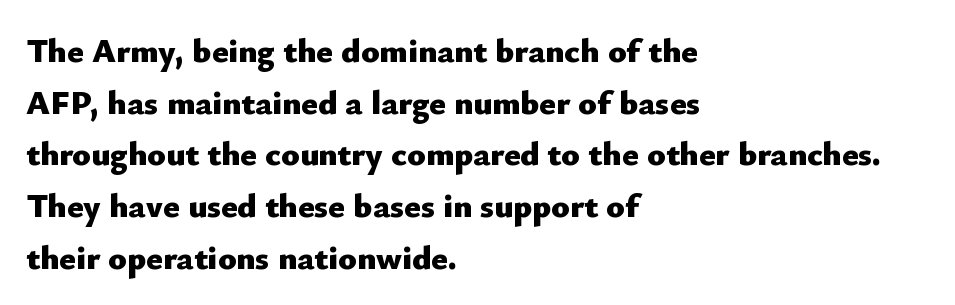
The image shows 34 px heavy sans-serif type, upright; set left-aligned, normal line spacing (1.52x), normal letter spacing, not underlined; low stroke contrast and a small x-height.
